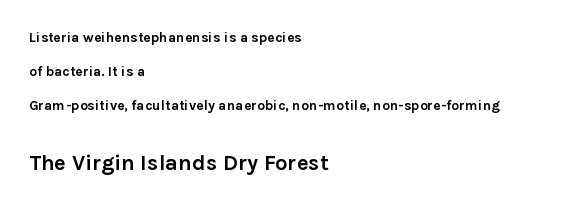
Q: Is the text bold? A: Yes.
Q: Is the text italic (slanted)? A: No, it is upright.
Q: Is the text underlined? A: No.
Q: How is the paragraph aligned? A: Left-aligned.
Q: Is the spacing between letters normal or unusually wide? A: Normal.
Q: Is the spacing between lines tight, normal or loose? A: Loose.
Q: Which block of text is set in a larger size, the first (top) or the second (bottom)? A: The second (bottom) one.
